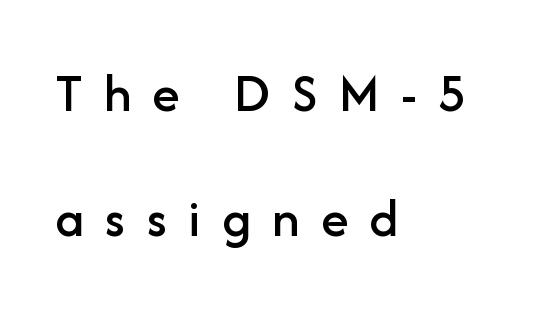
Q: Is the text italic (slanted)? A: No, it is upright.
Q: Is the typeface a serif or a sans-serif typeface? A: Sans-serif.
Q: Is the text underlined? A: No.
Q: How is the paragraph aligned? A: Left-aligned.
Q: Is the spacing between letters normal or unusually wide? A: Unusually wide.
Q: Is the spacing between lines tight, normal or loose? A: Loose.
Q: Width (condensed, normal, or wide)? A: Normal.
Q: Stroke contrast? A: Low.
Q: x-height? A: Medium.
Q: Monospaced? A: No.
